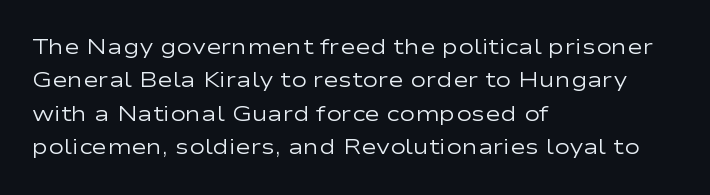
{"italic": "no", "bold": "no", "underline": "no", "align": "left", "line_spacing": "normal", "line_spacing_ratio": 1.59, "letter_spacing": "normal", "letter_spacing_em": 0.0, "glyph_px": 21}
